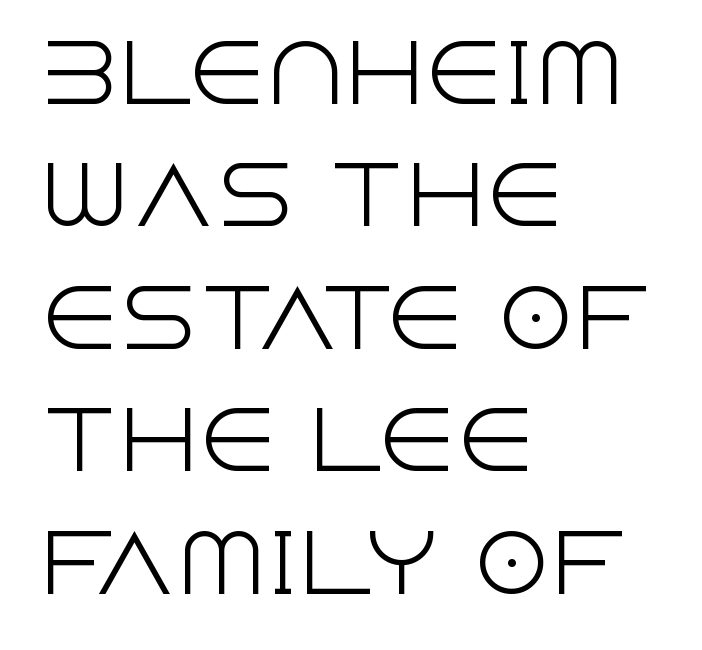
The image shows 79 px light sans-serif type, upright; set left-aligned, normal line spacing (1.55x), normal letter spacing, not underlined; a large x-height.
